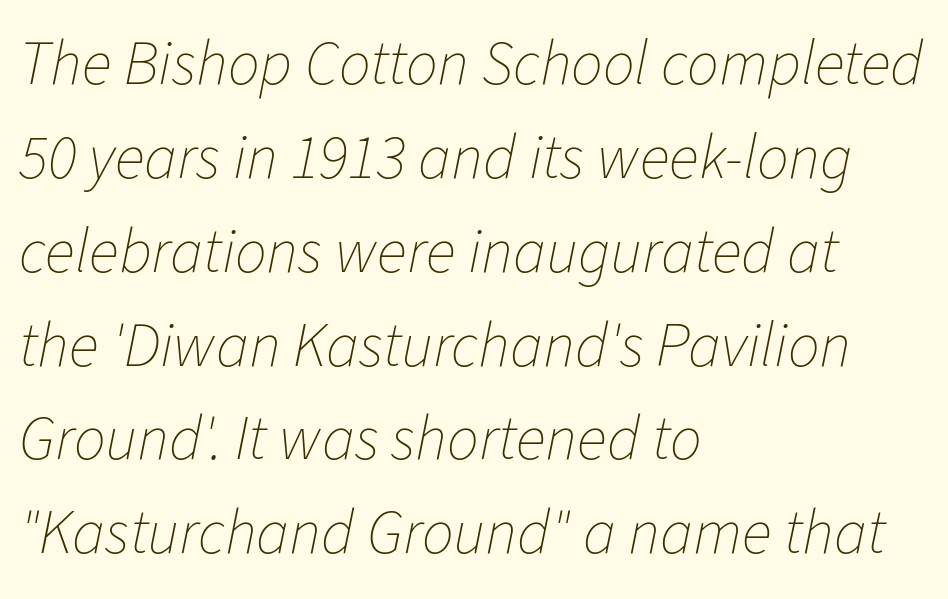
Leading matches the norm, producing a regular column. Only glyphs here, with clear space below each row. Tall strokes in this sample are angled rather than plumb. Compared with a centered layout, this one pins lines to the left instead. Character widths vary here, with narrow letters taking less room than wide ones. Nothing unusual about the tracking: characters are spaced as the font intends.
